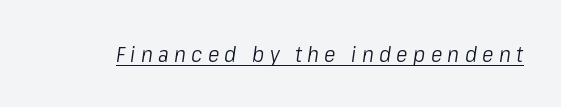
Q: Is the text bold? A: No.
Q: Is the text italic (slanted)? A: Yes, it leans right by about 8 degrees.
Q: Is the text underlined? A: Yes.
Q: Is the spacing between letters normal or unusually wide? A: Unusually wide.
